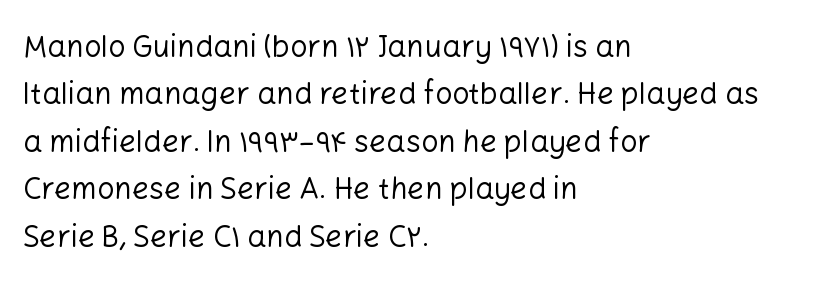
The gaps between neighbouring characters are ordinary and unremarkable. This sample is left-justified, so line endings fall wherever the words run out. Does the type have serifs? No, each stem ends abruptly. Honestly, there is no underline to notice here at all. No heavy texture on the line: the type isn't bold.
